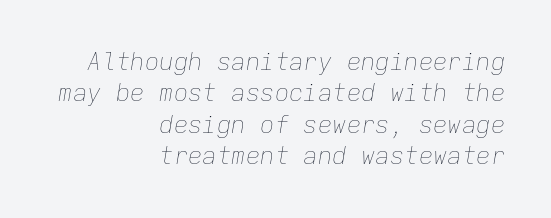
The image shows 24 px text type, italic (leaning right); set right-aligned, normal line spacing (1.31x), normal letter spacing, not underlined.
